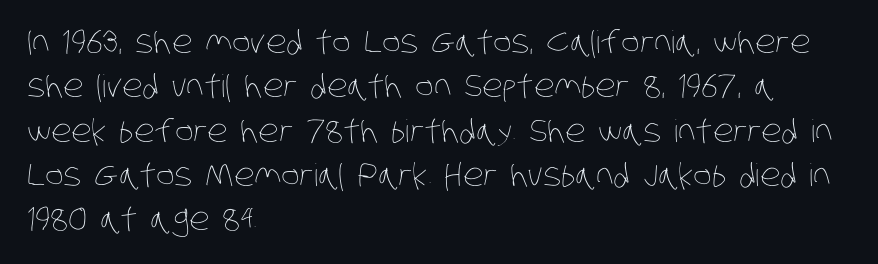
{"bold": "no", "weight": "thin", "width": "condensed", "stroke_contrast": "low", "x_height": "large", "monospaced": "no", "underline": "no", "align": "left", "line_spacing": "normal", "line_spacing_ratio": 1.43, "letter_spacing": "normal", "letter_spacing_em": 0.0, "glyph_px": 31}
